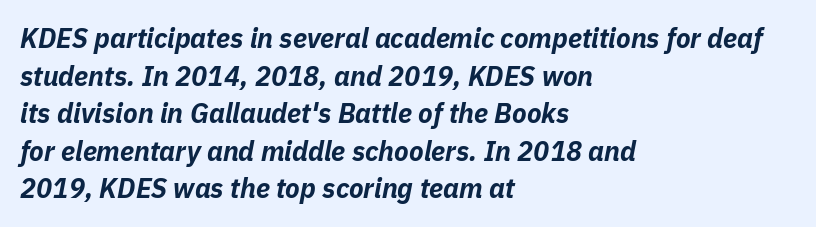
The image shows 27 px bold type, italic (leaning right); set left-aligned, normal line spacing (1.39x), normal letter spacing, not underlined.
